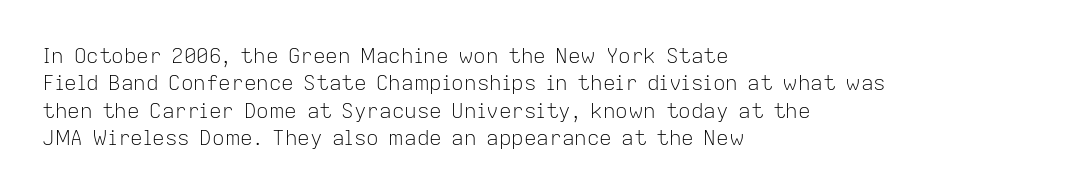
Reading down the block, your eye returns to a fixed left position each line. The weight tops out at a normal text grade. Interline gaps are of average width in this sample. The letters sit at their default tracking, neither squeezed nor spread.
